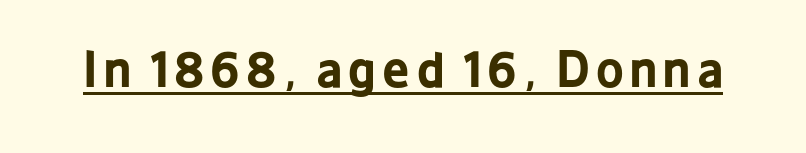
Q: Is the text bold? A: Yes.
Q: Is the text italic (slanted)? A: No, it is upright.
Q: Is the typeface a serif or a sans-serif typeface? A: Sans-serif.
Q: Is the text underlined? A: Yes.
Q: Width (condensed, normal, or wide)? A: Condensed.
Q: Stroke contrast? A: Low.
Q: x-height? A: Medium.
Q: Monospaced? A: No.
